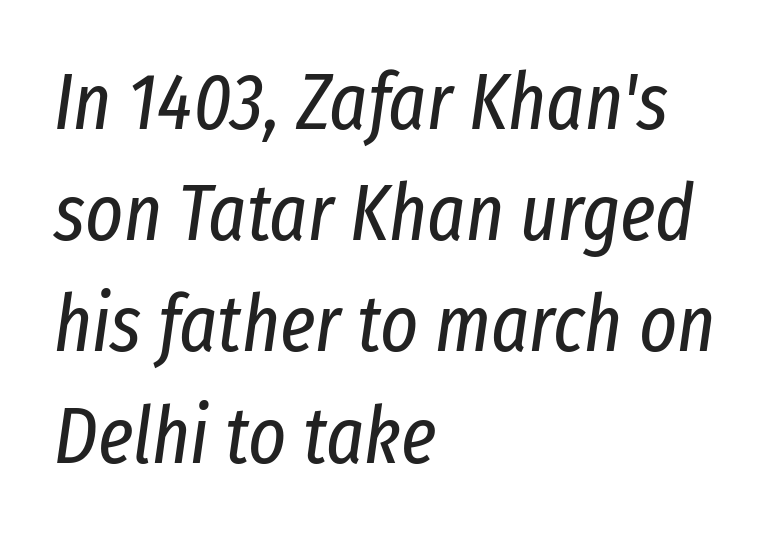
{"italic": "yes", "lean": "right", "slant_degrees": 8, "bold": "no", "weight": "regular", "width": "condensed", "stroke_contrast": "low", "x_height": "medium", "monospaced": "no", "underline": "no", "align": "left", "line_spacing": "normal", "line_spacing_ratio": 1.39, "letter_spacing": "normal", "letter_spacing_em": 0.0, "glyph_px": 80}
